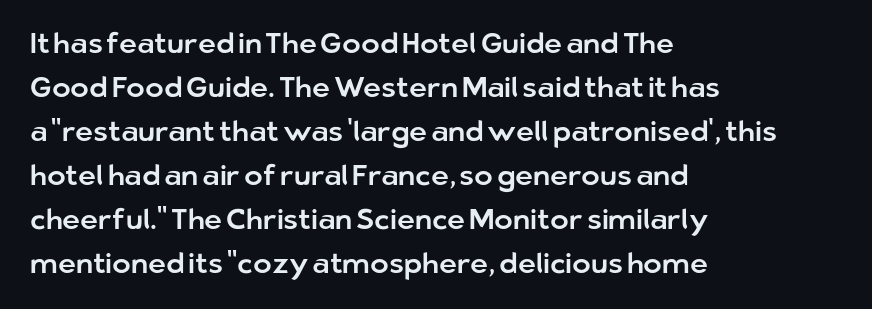
Q: Is the text italic (slanted)? A: No, it is upright.
Q: Is the typeface a serif or a sans-serif typeface? A: Sans-serif.
Q: Is the text underlined? A: No.
Q: How is the paragraph aligned? A: Left-aligned.
Q: Is the spacing between letters normal or unusually wide? A: Normal.
Q: Is the spacing between lines tight, normal or loose? A: Normal.
Q: Width (condensed, normal, or wide)? A: Normal.
Q: Stroke contrast? A: Low.
Q: x-height? A: Medium.
Q: Monospaced? A: No.
